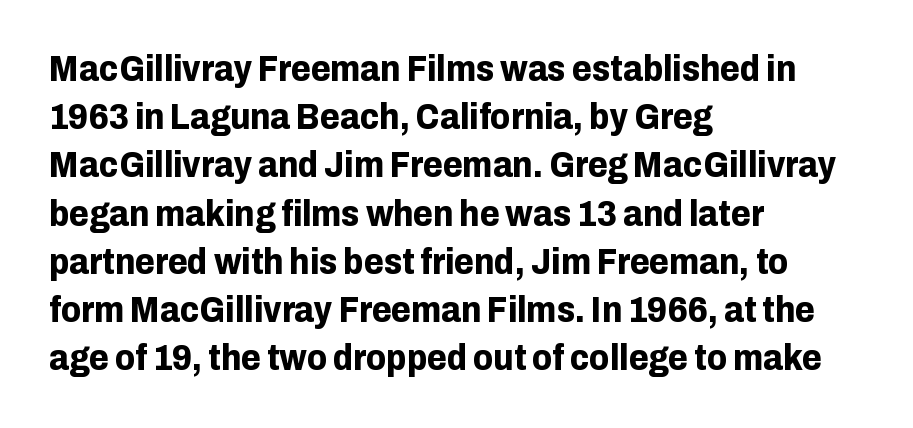
Are there feet on the stems? There aren't — it's a sans. Bold? Absolutely — the strokes are thick and heavy. In CSS terms this would be text-align: left. Quick note: interline space is typical.
